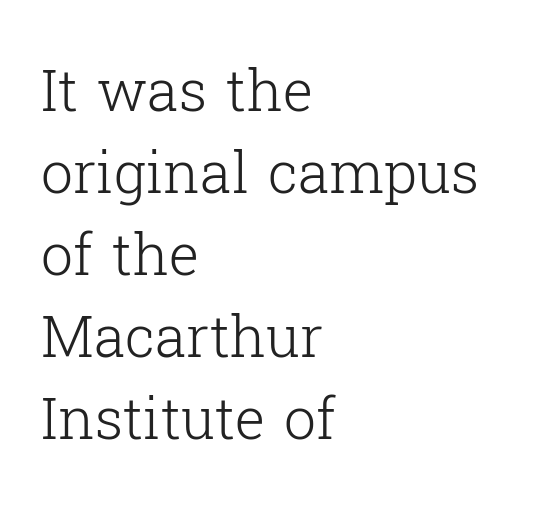
Is this a fixed-width face? No — the glyphs have proportional, varying widths. Note: serifs present on the glyphs. A roman cut, with each character standing at attention. Caption: standard tracking, unaltered.
